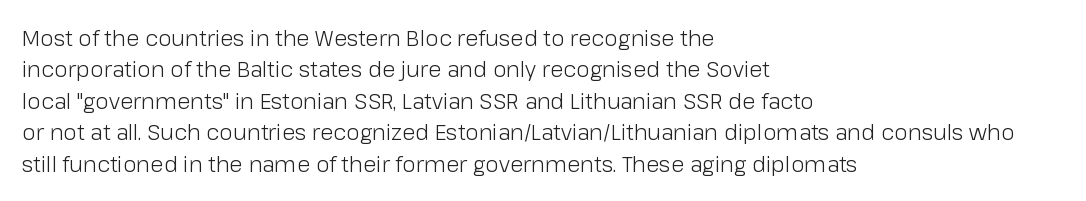
The line-height multiplier appears to be the usual default. The ragged edge is on the right, which tells us the setting is flush left. A typesetter would mark this as roman, not italic. This sample uses plain, unmodified letter spacing. No letter is thick-stroked: the sample isn't bold.
